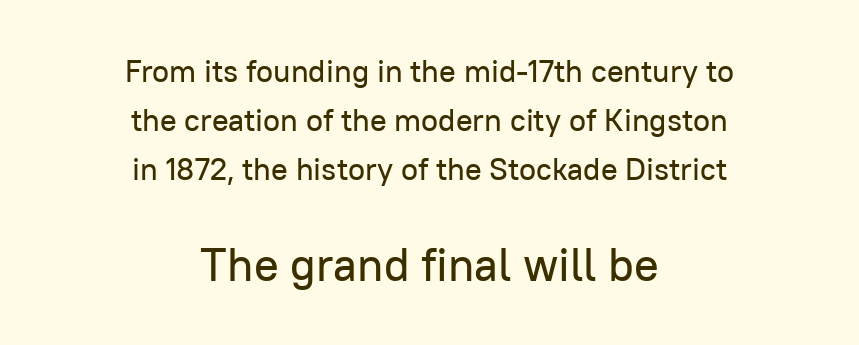
The image shows 46 px sans-serif type, upright; set centered, normal line spacing (1.58x), normal letter spacing, not underlined; the second (bottom) block is 1.48x larger; low stroke contrast and a medium x-height.
